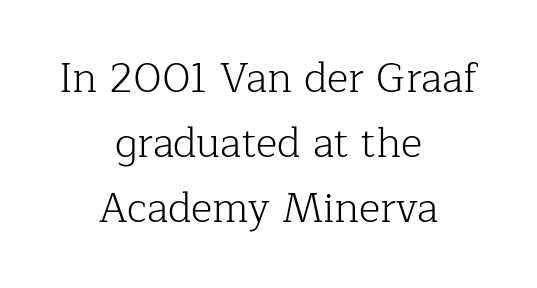
{"serif": "yes", "italic": "no", "bold": "no", "weight": "light", "width": "normal", "stroke_contrast": "low", "x_height": "medium", "monospaced": "no", "underline": "no", "align": "center", "line_spacing": "normal", "line_spacing_ratio": 1.59, "letter_spacing": "normal", "letter_spacing_em": 0.0, "glyph_px": 41}
